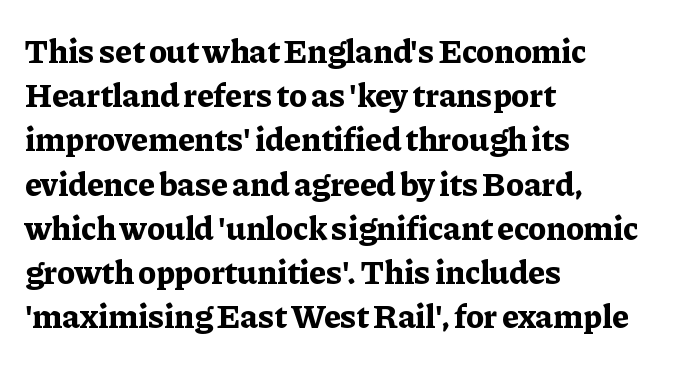
If you measured baseline to baseline, you'd find a middling distance. Plain, unruled lines of type. The face used here is proportionally spaced, like ordinary book or web type. I'd call this a serif setting — the letters wear small feet. Each word holds together tightly as a unit, with standard inter-letter gaps. In CSS terms this would be text-align: left.
